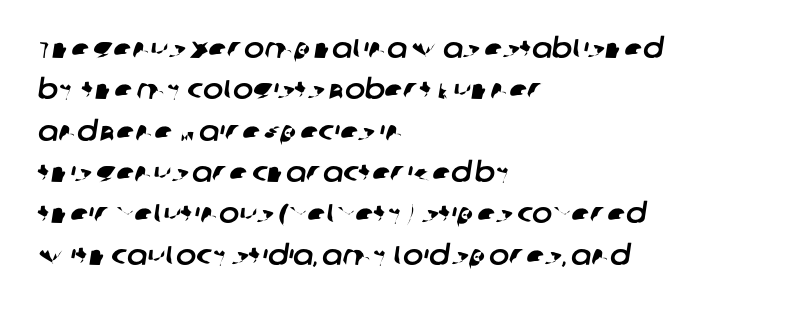
Q: Is the text underlined? A: No.
Q: How is the paragraph aligned? A: Left-aligned.
Q: Is the spacing between letters normal or unusually wide? A: Normal.
Q: Is the spacing between lines tight, normal or loose? A: Normal.
